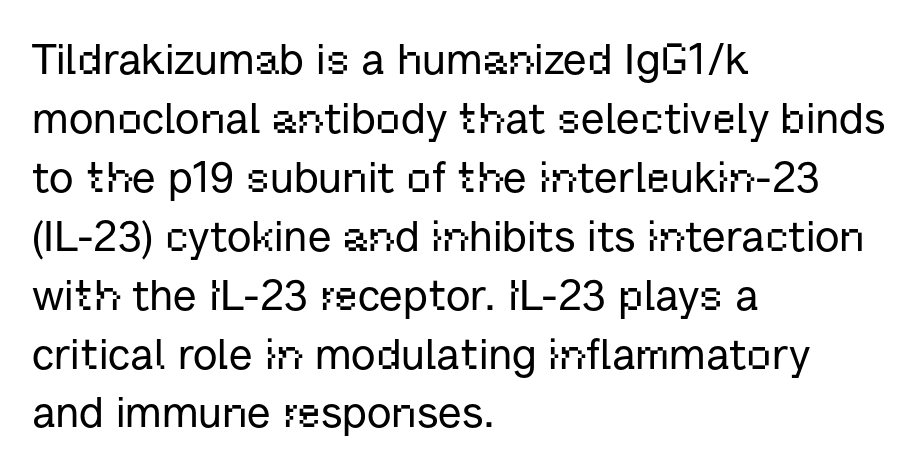
{"serif": "no", "italic": "no", "width": "normal", "stroke_contrast": "low", "x_height": "medium", "monospaced": "no", "underline": "no", "align": "left", "line_spacing": "normal", "line_spacing_ratio": 1.37, "letter_spacing": "normal", "letter_spacing_em": 0.0, "glyph_px": 43}
